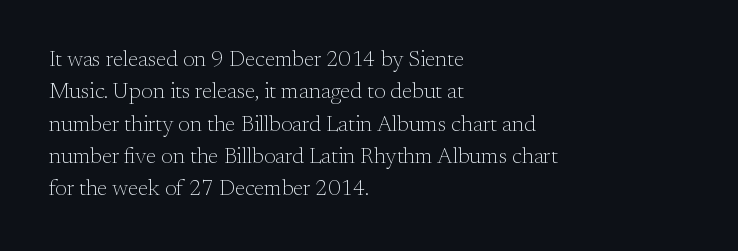
Q: Is the text bold? A: No.
Q: Is the text italic (slanted)? A: No, it is upright.
Q: Is the text underlined? A: No.
Q: How is the paragraph aligned? A: Left-aligned.
Q: Is the spacing between letters normal or unusually wide? A: Normal.
Q: Is the spacing between lines tight, normal or loose? A: Normal.
